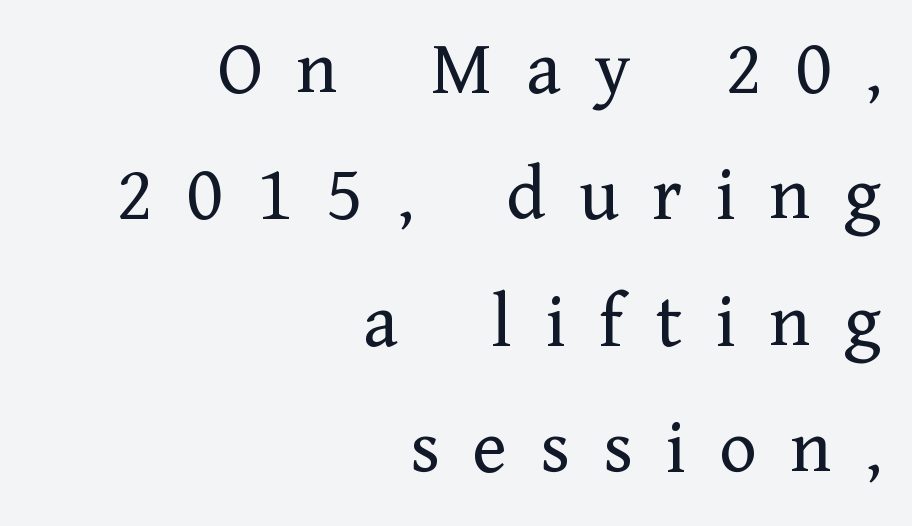
{"serif": "yes", "italic": "no", "bold": "no", "weight": "regular", "width": "normal", "stroke_contrast": "low", "x_height": "medium", "monospaced": "no", "underline": "no", "align": "right", "line_spacing": "normal", "line_spacing_ratio": 1.6, "letter_spacing": "wide", "letter_spacing_em": 0.42, "glyph_px": 79}
